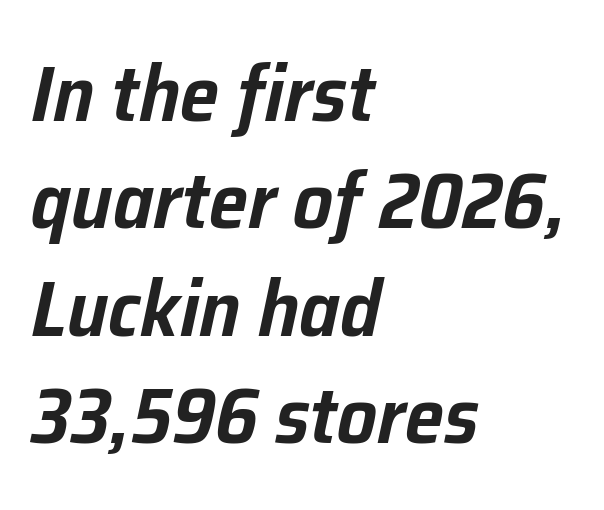
This sample uses plain, unmodified letter spacing. One-word summary of the alignment: left. Emphasis-style slanted type is in use. Spacing verdict: proportional, widths tailored to each character. Honestly, there is no underline to notice here at all. Whoever set this chose a conventional vertical rhythm.
